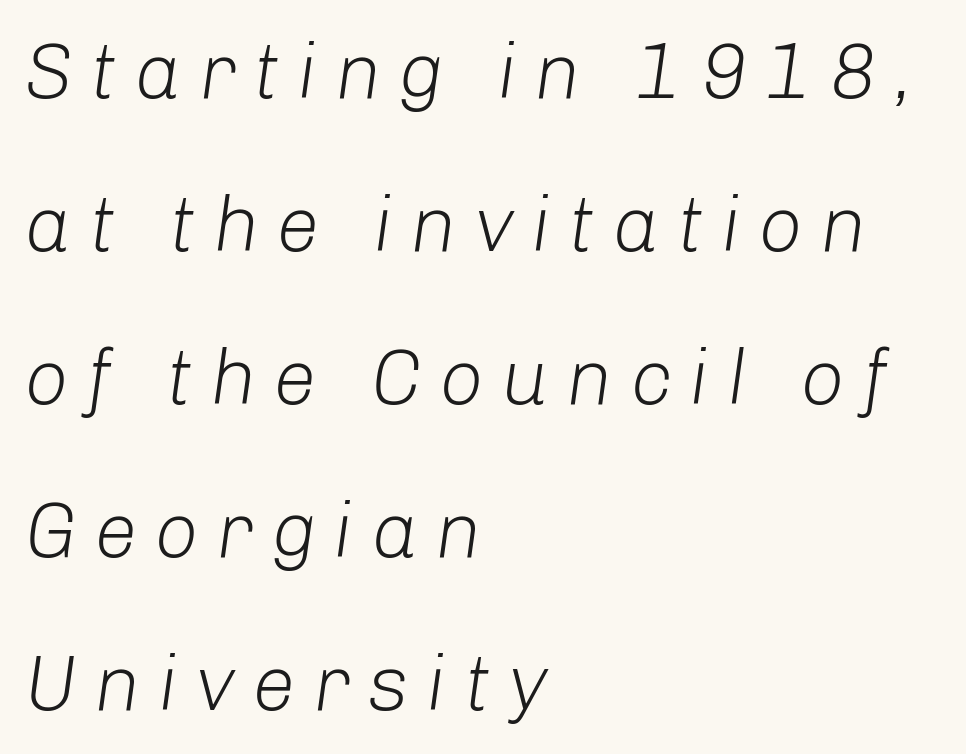
The image shows 78 px light type, italic (leaning right); set left-aligned, loose line spacing (1.96x), unusually wide letter spacing (+0.22 em), not underlined; low stroke contrast and a medium x-height.
